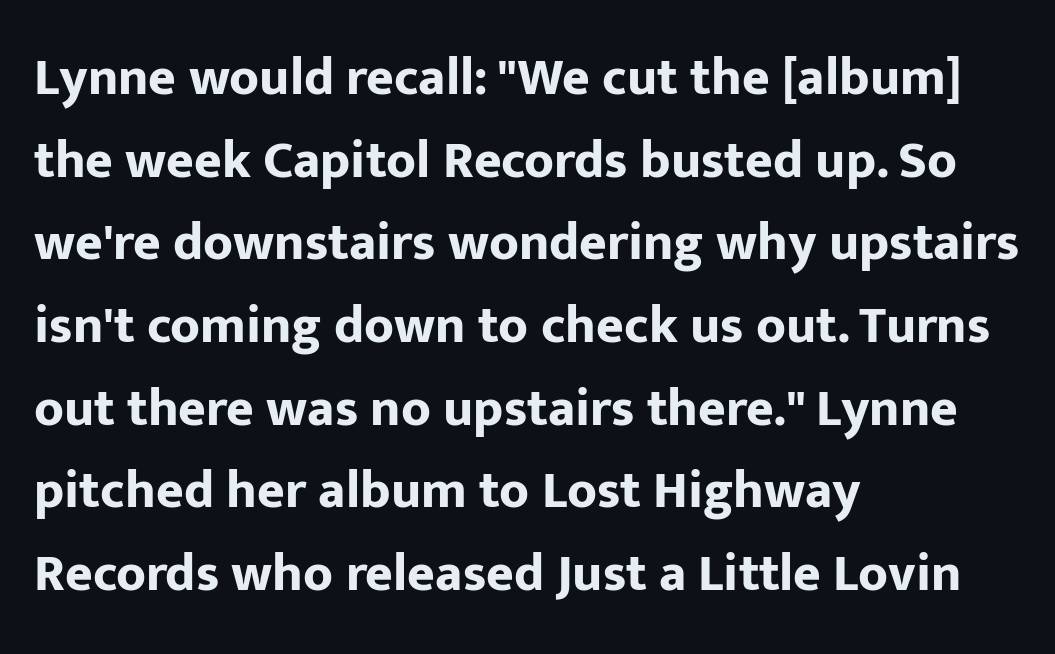
Q: Is the text bold? A: Yes.
Q: Is the text italic (slanted)? A: No, it is upright.
Q: Is the typeface a serif or a sans-serif typeface? A: Sans-serif.
Q: Is the text underlined? A: No.
Q: How is the paragraph aligned? A: Left-aligned.
Q: Is the spacing between letters normal or unusually wide? A: Normal.
Q: Is the spacing between lines tight, normal or loose? A: Normal.
Q: Width (condensed, normal, or wide)? A: Normal.
Q: Stroke contrast? A: Low.
Q: x-height? A: Medium.
Q: Monospaced? A: No.
